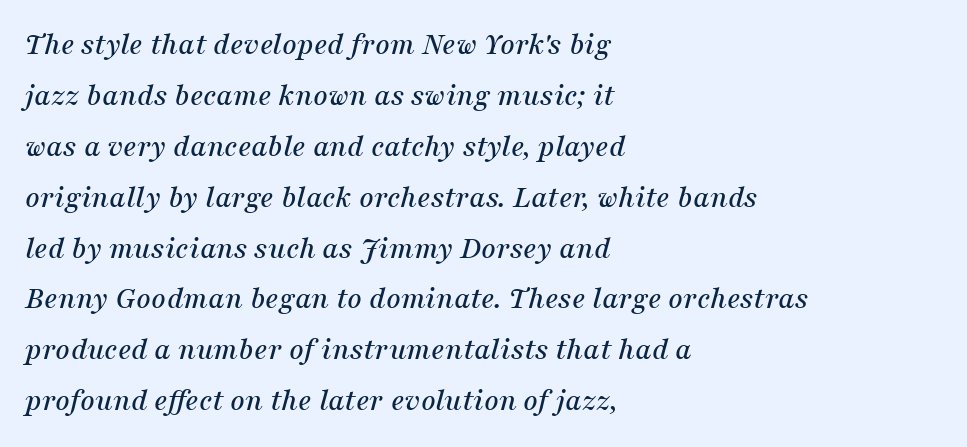
Q: Is the text italic (slanted)? A: Yes, it leans right by about 16 degrees.
Q: Is the typeface a serif or a sans-serif typeface? A: Serif.
Q: Is the text underlined? A: No.
Q: How is the paragraph aligned? A: Left-aligned.
Q: Is the spacing between letters normal or unusually wide? A: Normal.
Q: Is the spacing between lines tight, normal or loose? A: Normal.
Q: Width (condensed, normal, or wide)? A: Normal.
Q: Stroke contrast? A: Medium.
Q: x-height? A: Medium.
Q: Monospaced? A: No.
